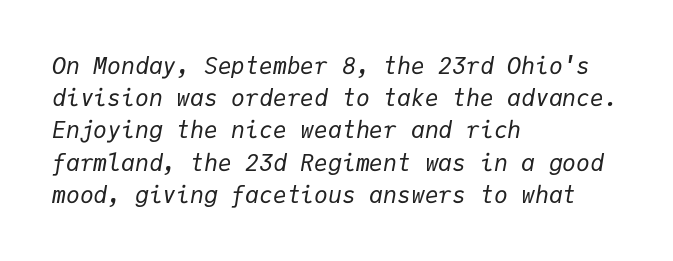
Q: Is the text bold? A: No.
Q: Is the text italic (slanted)? A: Yes, it leans right by about 9 degrees.
Q: Is the text underlined? A: No.
Q: How is the paragraph aligned? A: Left-aligned.
Q: Is the spacing between letters normal or unusually wide? A: Normal.
Q: Is the spacing between lines tight, normal or loose? A: Normal.
